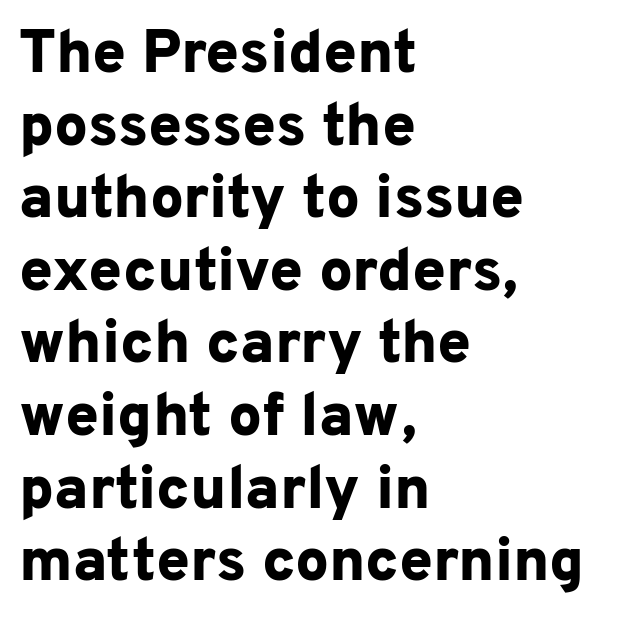
{"serif": "no", "italic": "no", "bold": "yes", "weight": "bold", "width": "normal", "stroke_contrast": "low", "x_height": "medium", "monospaced": "no", "underline": "no", "align": "left", "line_spacing_ratio": 1.21, "letter_spacing": "normal", "letter_spacing_em": 0.0, "glyph_px": 60}
